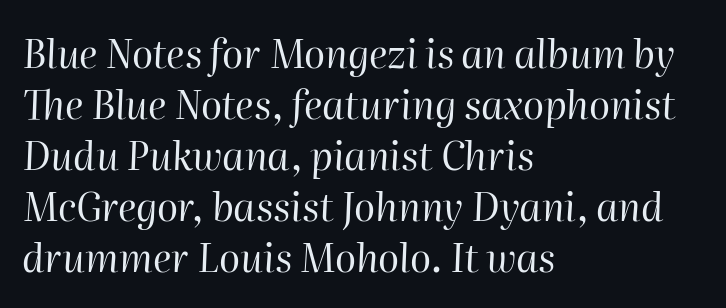
The image shows 39 px regular-weight type, italic (leaning right); set left-aligned, normal line spacing (1.31x), normal letter spacing, not underlined; high stroke contrast and a medium x-height.
